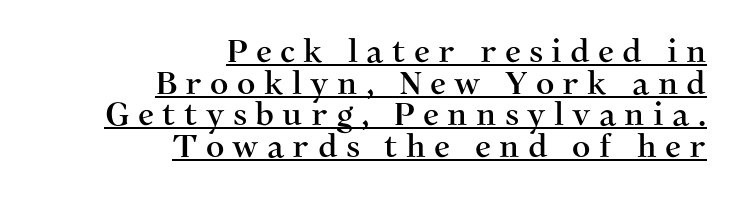
Q: Is the text italic (slanted)? A: No, it is upright.
Q: Is the typeface a serif or a sans-serif typeface? A: Serif.
Q: Is the text underlined? A: Yes.
Q: How is the paragraph aligned? A: Right-aligned.
Q: Is the spacing between letters normal or unusually wide? A: Unusually wide.
Q: Is the spacing between lines tight, normal or loose? A: Tight.
Q: Width (condensed, normal, or wide)? A: Normal.
Q: Stroke contrast? A: Medium.
Q: x-height? A: Medium.
Q: Monospaced? A: No.
